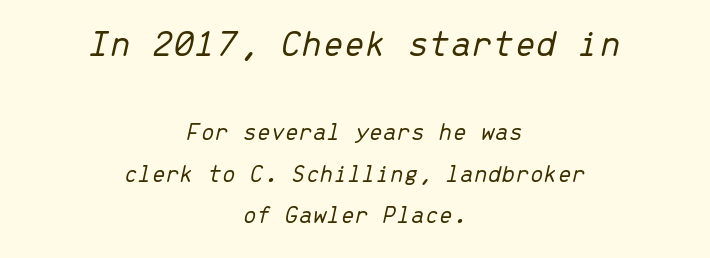
The text carries the slant typical of an italic or oblique font. The strokes are not fattened; the text isn't bold. How are the letters spaced? Ordinarily, with no added tracking. Layout note: lines centered. Anything drawn beneath the words? Only blank space. Larger block? The one above; the one below is distinctly smaller.
